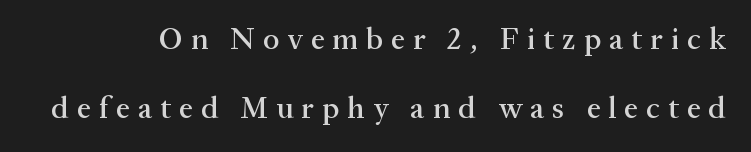
The image shows 31 px serif type, upright; set loose line spacing (2.24x), unusually wide letter spacing (+0.26 em), not underlined; medium stroke contrast and a medium x-height.
